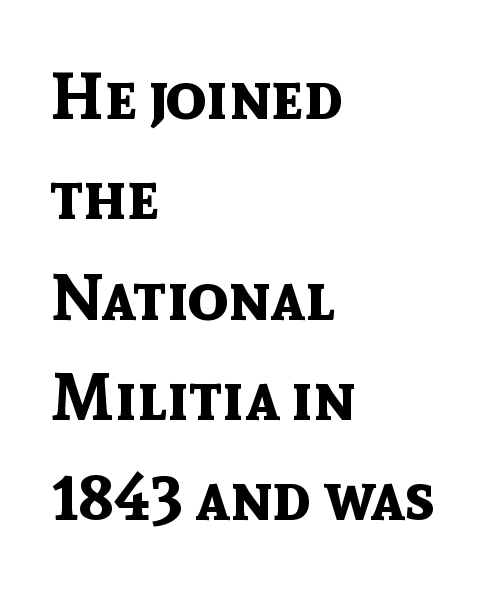
{"serif": "no", "italic": "no", "bold": "yes", "weight": "bold", "width": "normal", "x_height": "medium", "monospaced": "no", "underline": "no", "align": "left", "line_spacing": "normal", "line_spacing_ratio": 1.52, "letter_spacing": "normal", "letter_spacing_em": 0.0, "glyph_px": 66}
